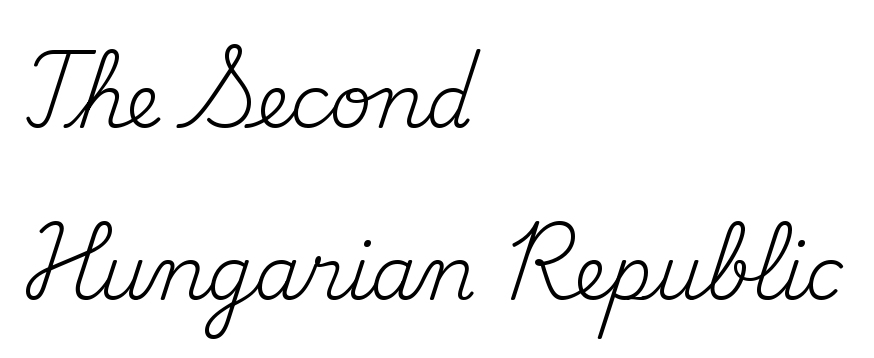
Q: Is the text bold? A: No.
Q: Is the text italic (slanted)? A: Yes.
Q: Is the typeface a serif or a sans-serif typeface? A: Serif.
Q: Is the text underlined? A: No.
Q: How is the paragraph aligned? A: Left-aligned.
Q: Is the spacing between letters normal or unusually wide? A: Normal.
Q: Is the spacing between lines tight, normal or loose? A: Loose.
Q: Width (condensed, normal, or wide)? A: Normal.
Q: Stroke contrast? A: Medium.
Q: x-height? A: Small.
Q: Monospaced? A: No.
